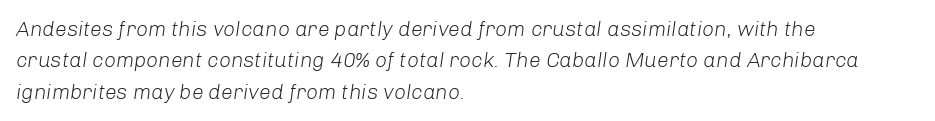
Q: Is the text bold? A: No.
Q: Is the text italic (slanted)? A: Yes, it leans right by about 8 degrees.
Q: Is the text underlined? A: No.
Q: How is the paragraph aligned? A: Left-aligned.
Q: Is the spacing between letters normal or unusually wide? A: Normal.
Q: Is the spacing between lines tight, normal or loose? A: Normal.
